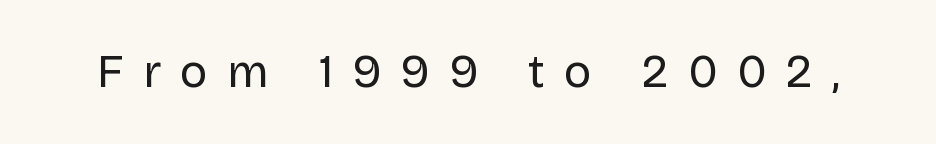
The image shows 46 px regular-weight sans-serif type, upright; set unusually wide letter spacing (+0.42 em), not underlined; low stroke contrast and a large x-height.
